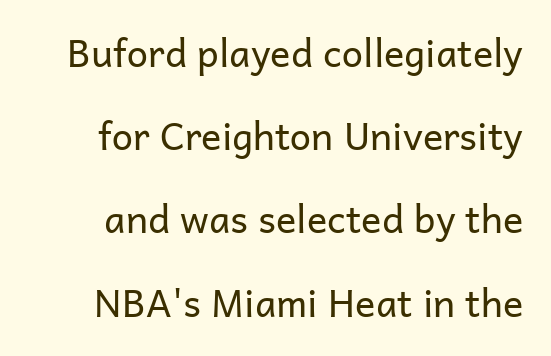
The image shows 38 px regular-weight sans-serif type, upright; set loose line spacing (2.19x), normal letter spacing, not underlined; low stroke contrast and a medium x-height.
